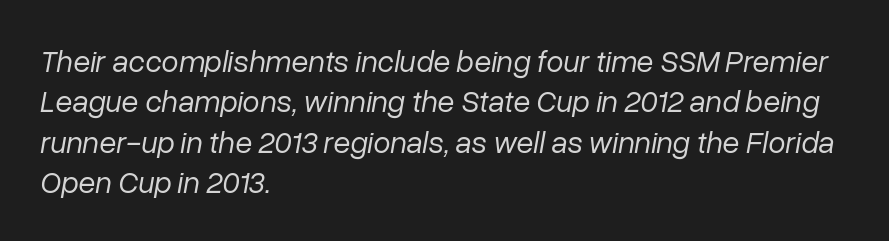
Q: Is the text bold? A: No.
Q: Is the text italic (slanted)? A: Yes, it leans right by about 10 degrees.
Q: Is the text underlined? A: No.
Q: How is the paragraph aligned? A: Left-aligned.
Q: Is the spacing between letters normal or unusually wide? A: Normal.
Q: Is the spacing between lines tight, normal or loose? A: Normal.
Q: Width (condensed, normal, or wide)? A: Normal.
Q: Stroke contrast? A: Low.
Q: x-height? A: Medium.
Q: Monospaced? A: No.
